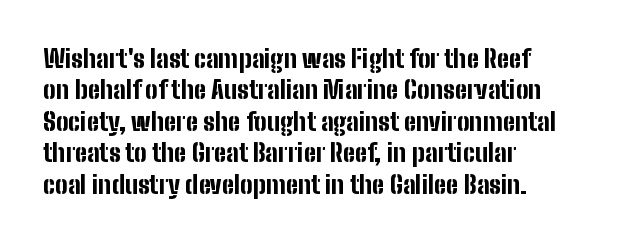
{"italic": "no", "bold": "yes", "underline": "no", "align": "left", "line_spacing": "normal", "line_spacing_ratio": 1.26, "letter_spacing": "normal", "letter_spacing_em": 0.0, "glyph_px": 25}
